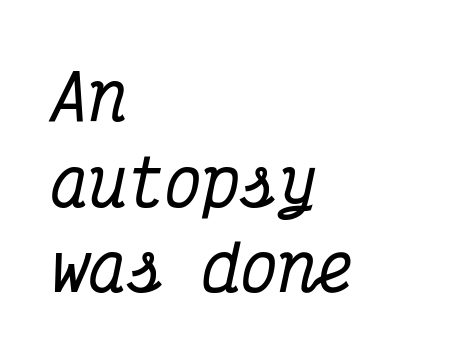
The designer left line spacing at the default. Nobody touched the tracking dial on this one. Check the space under the baseline: it is left empty. Style check: oblique. The rendering uses typewriter-style spacing with identical character cells. Line starts are locked; line ends wander.
